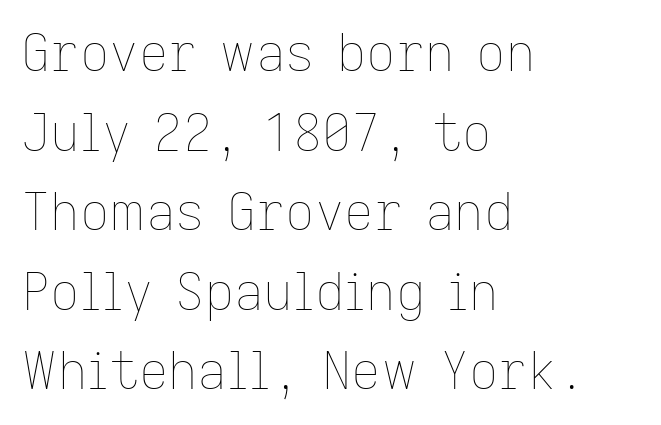
The image shows 51 px thin type, upright; set left-aligned, normal line spacing (1.56x), normal letter spacing, not underlined; low stroke contrast and a medium x-height.
